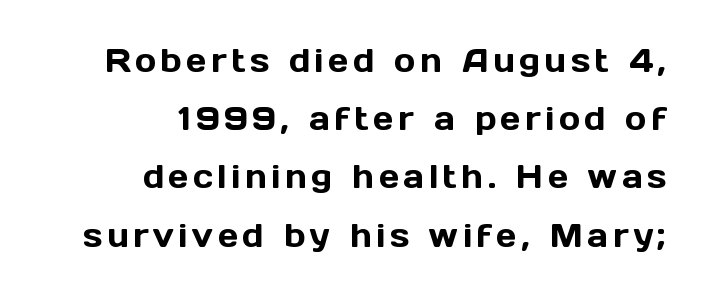
When letters stand straight like this, we call the style roman or upright. Here the designer chose a conventional face with non-uniform glyph widths. I'd call this a sans setting — the letters go barefoot. The baseline area is clear. These lines stack with their right ends in a neat column.
